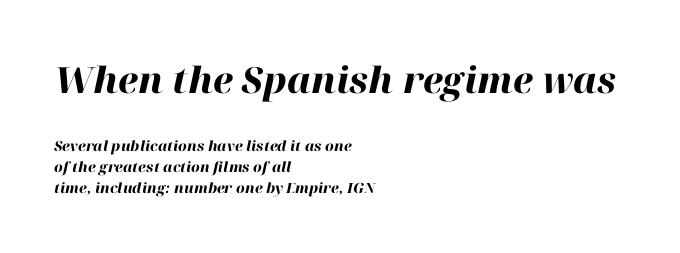
{"italic": "yes", "lean": "right", "slant_degrees": 12, "bold": "yes", "weight": "heavy", "width": "normal", "stroke_contrast": "high", "x_height": "medium", "monospaced": "no", "underline": "no", "align": "left", "line_spacing": "normal", "line_spacing_ratio": 1.49, "letter_spacing": "normal", "letter_spacing_em": 0.0, "larger_block": "first", "size_ratio": 2.57, "glyph_px": 36}
